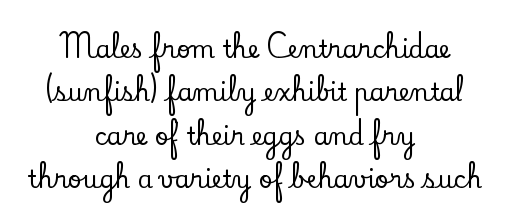
The image shows 24 px text type, upright; set centered, line spacing 1.81x, normal letter spacing, not underlined.
